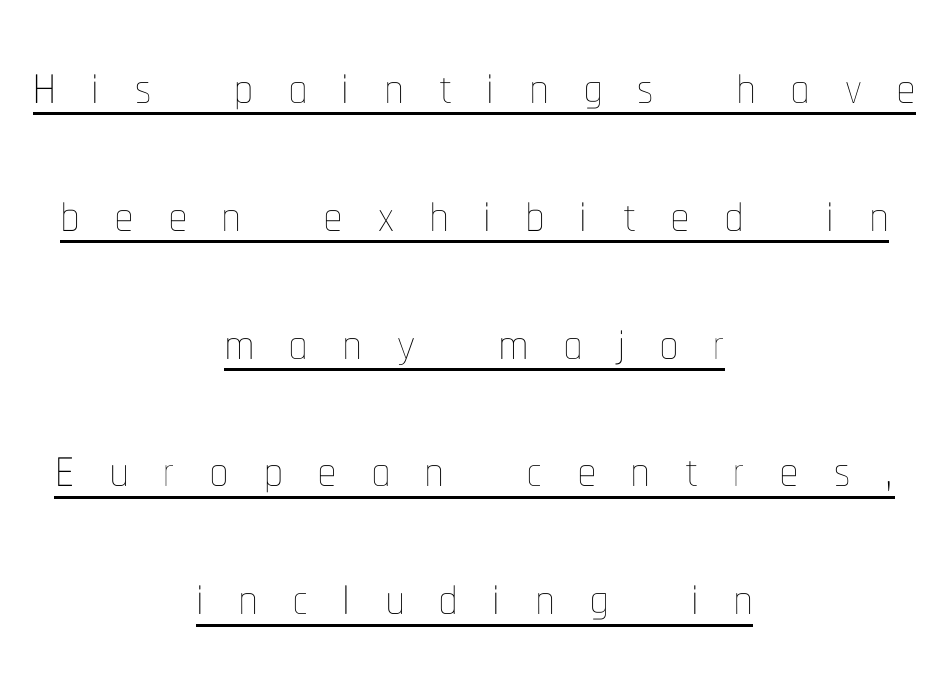
The image shows 71 px thin, condensed type, upright; set centered, line spacing 1.8x, unusually wide letter spacing (+0.5 em), underlined; low stroke contrast and a medium x-height.
